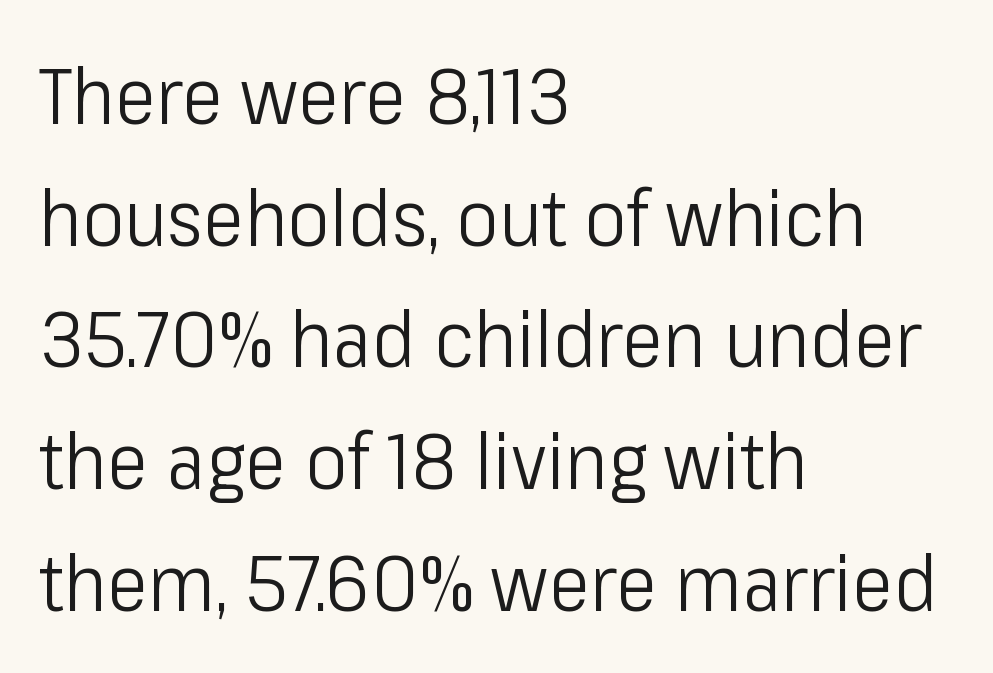
The image shows 79 px light, condensed sans-serif type, upright; set left-aligned, normal line spacing (1.54x), normal letter spacing, not underlined; low stroke contrast and a medium x-height.
